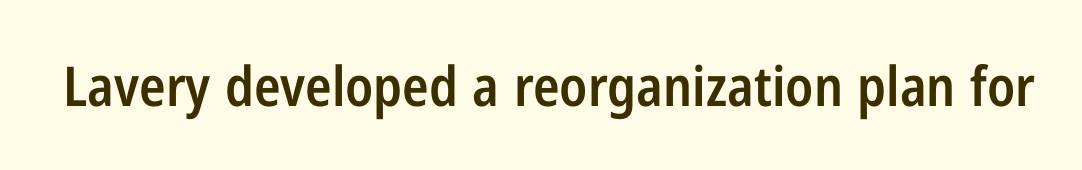
The image shows 55 px semibold, condensed sans-serif type, upright; set normal letter spacing, not underlined; low stroke contrast and a medium x-height.
